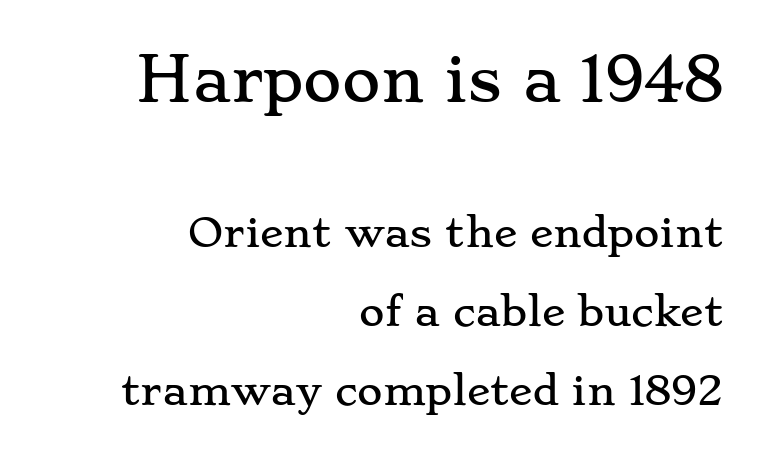
{"serif": "yes", "italic": "no", "width": "wide", "stroke_contrast": "low", "x_height": "small", "monospaced": "no", "underline": "no", "align": "right", "line_spacing": "loose", "line_spacing_ratio": 2.02, "letter_spacing": "normal", "letter_spacing_em": 0.0, "larger_block": "first", "size_ratio": 1.51, "glyph_px": 59}
